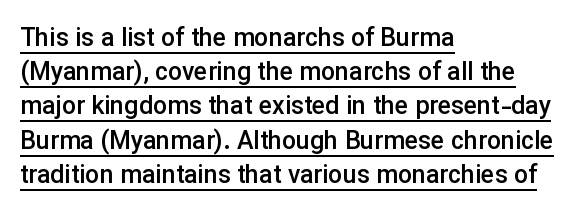
This sample uses an upright cut, with every glyph sitting square on the baseline. This is moderately heavy type, rendered in semibold. Students, note that the glyphs here touch the page at normal intervals. Normally led — the rows are evenly, conventionally spaced. This is underlined copy, the kind a proofreader might mark for attention. A student would call this left alignment; a typographer would say flush left, rag right.
